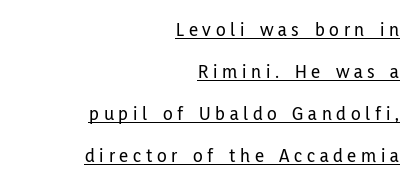
The image shows 20 px text type, upright; set right-aligned, loose line spacing (2.1x), unusually wide letter spacing (+0.24 em), underlined.
